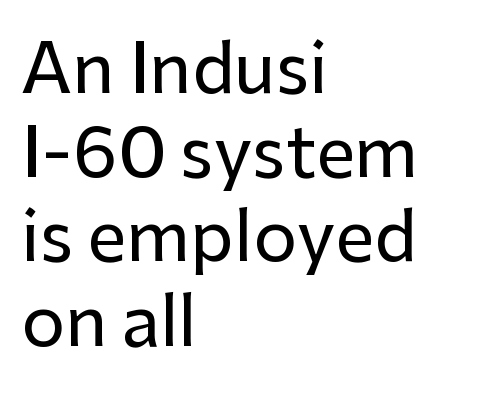
The image shows 69 px sans-serif type, upright; set left-aligned, line spacing 1.22x, normal letter spacing, not underlined; low stroke contrast and a medium x-height.
